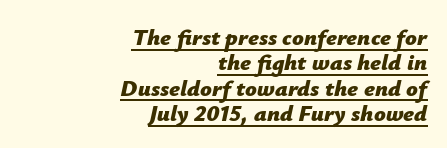
The image shows 23 px bold type, italic (leaning right); set right-aligned, tight line spacing (1.1x), normal letter spacing, underlined.
